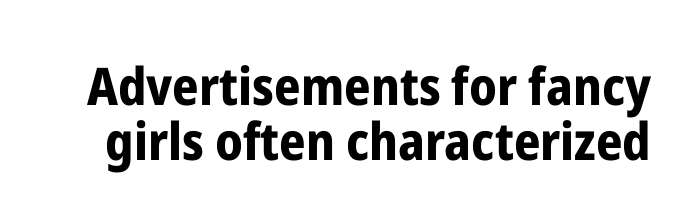
Q: Is the text bold? A: Yes.
Q: Is the text italic (slanted)? A: No, it is upright.
Q: Is the typeface a serif or a sans-serif typeface? A: Sans-serif.
Q: Is the text underlined? A: No.
Q: Is the spacing between letters normal or unusually wide? A: Normal.
Q: Is the spacing between lines tight, normal or loose? A: Tight.
Q: Width (condensed, normal, or wide)? A: Condensed.
Q: Stroke contrast? A: Low.
Q: x-height? A: Medium.
Q: Monospaced? A: No.
